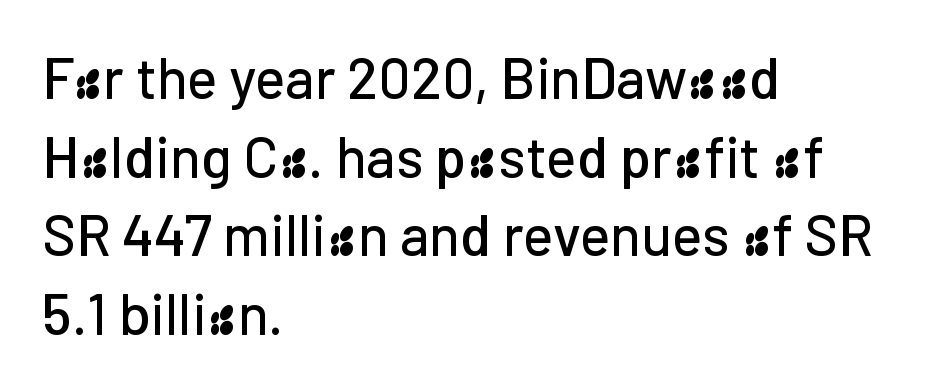
Q: Is the text italic (slanted)? A: No, it is upright.
Q: Is the typeface a serif or a sans-serif typeface? A: Sans-serif.
Q: Is the text underlined? A: No.
Q: How is the paragraph aligned? A: Left-aligned.
Q: Is the spacing between letters normal or unusually wide? A: Normal.
Q: Is the spacing between lines tight, normal or loose? A: Normal.
Q: Width (condensed, normal, or wide)? A: Normal.
Q: Stroke contrast? A: Low.
Q: x-height? A: Medium.
Q: Monospaced? A: No.
